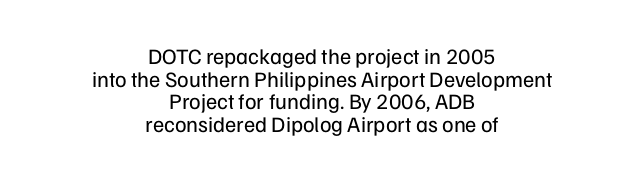
{"italic": "no", "bold": "no", "underline": "no", "align": "center", "line_spacing": "tight", "line_spacing_ratio": 1.03, "letter_spacing": "normal", "letter_spacing_em": 0.0, "glyph_px": 22}
